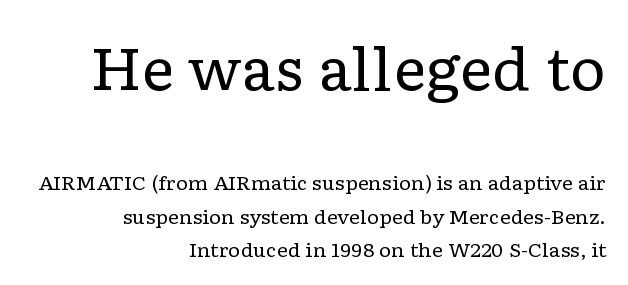
Q: Is the text bold? A: No.
Q: Is the text italic (slanted)? A: No, it is upright.
Q: Is the typeface a serif or a sans-serif typeface? A: Serif.
Q: Is the text underlined? A: No.
Q: How is the paragraph aligned? A: Right-aligned.
Q: Is the spacing between letters normal or unusually wide? A: Normal.
Q: Which block of text is set in a larger size, the first (top) or the second (bottom)? A: The first (top) one.
Q: Width (condensed, normal, or wide)? A: Wide.
Q: Stroke contrast? A: Low.
Q: x-height? A: Medium.
Q: Monospaced? A: No.
